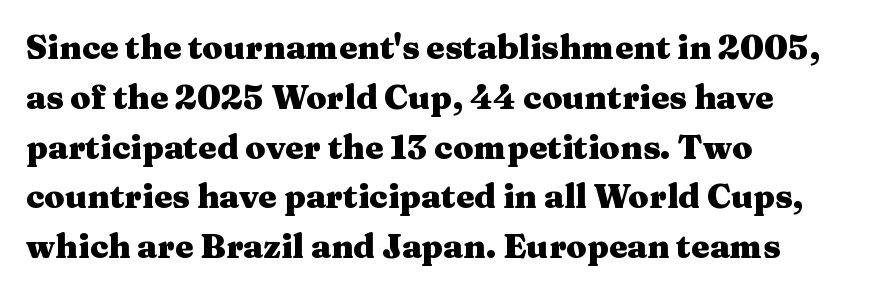
Q: Is the text bold? A: Yes.
Q: Is the text italic (slanted)? A: No, it is upright.
Q: Is the typeface a serif or a sans-serif typeface? A: Serif.
Q: Is the text underlined? A: No.
Q: How is the paragraph aligned? A: Left-aligned.
Q: Is the spacing between letters normal or unusually wide? A: Normal.
Q: Is the spacing between lines tight, normal or loose? A: Normal.
Q: Width (condensed, normal, or wide)? A: Wide.
Q: Stroke contrast? A: Medium.
Q: x-height? A: Medium.
Q: Monospaced? A: No.
